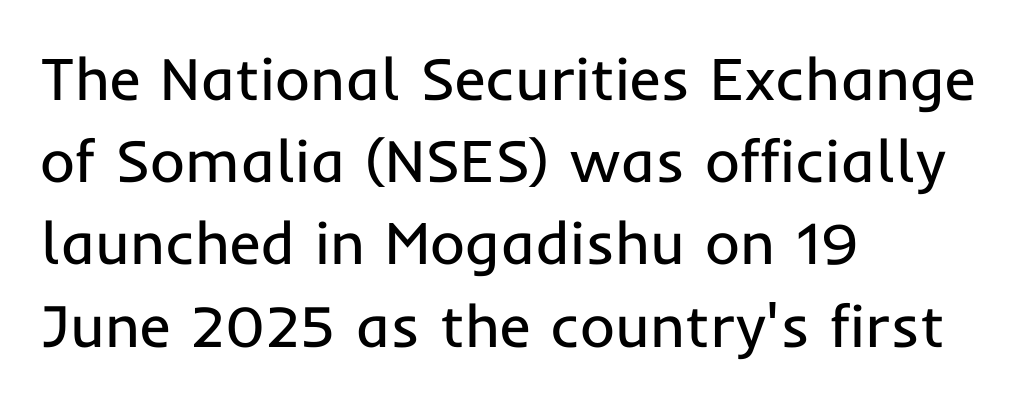
Line beginnings align vertically; line endings do not. I'd call this a sans setting — the letters go barefoot. Caption: face not bold, strokes unweighted. Character widths vary here, with narrow letters taking less room than wide ones.
